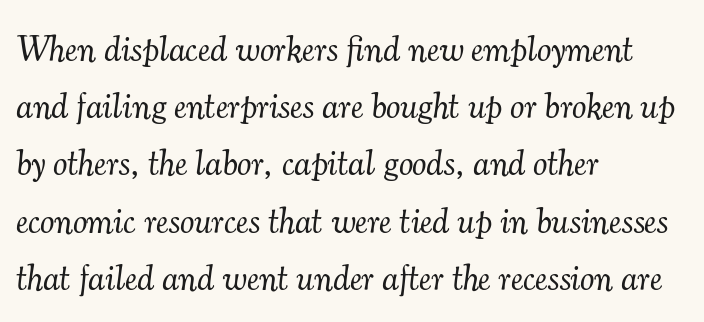
{"serif": "yes", "italic": "yes", "lean": "right", "slant_degrees": 7, "bold": "no", "weight": "light", "width": "normal", "stroke_contrast": "medium", "x_height": "small", "monospaced": "no", "underline": "no", "align": "left", "line_spacing": "normal", "line_spacing_ratio": 1.59, "letter_spacing": "normal", "letter_spacing_em": 0.0, "glyph_px": 36}
